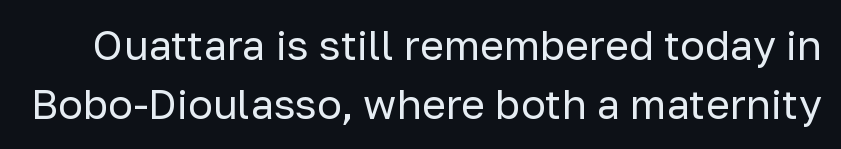
This rendering leaves character spacing at its baseline value. Ink coverage per letter is moderate at most. No italicization has been applied; the sample stays upright. The face used here is a sans, in the tradition of grotesques and geometrics. These lines are rendered in a variable-pitch font. A normal amount of white space separates one row of letters from the next.
